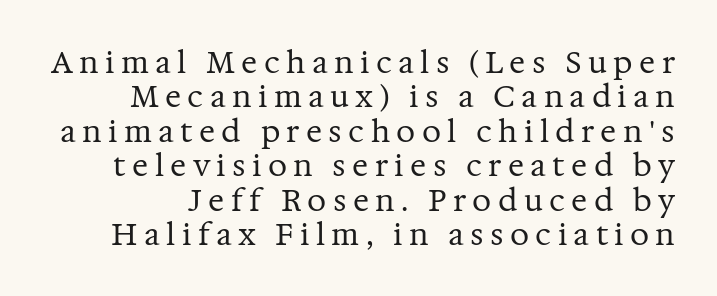
The line texture is sparse and dotted thanks to wide tracking. Regarding serifs, this sample has them. The area under the type is left untouched. The designer dialed line spacing down below the default. Posture: upright roman.
